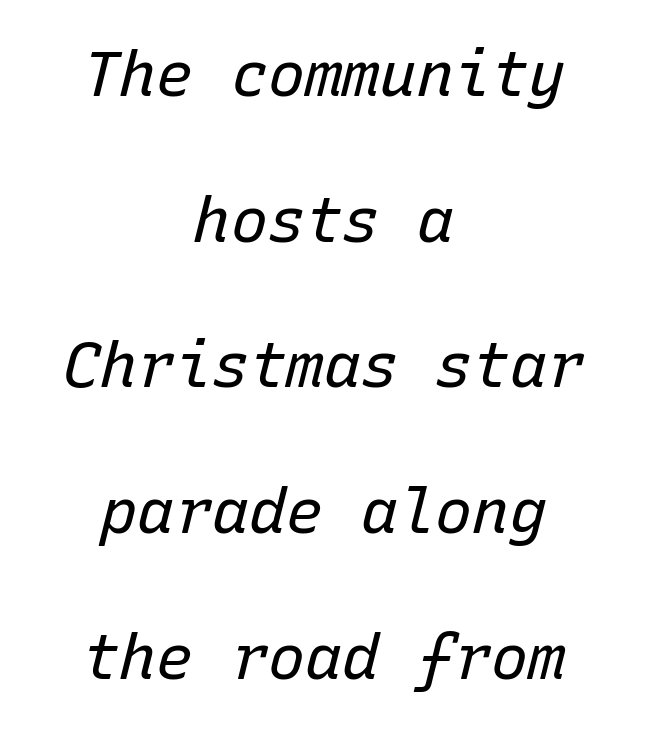
Letters rest on an invisible, unmarked baseline. This is oblique type, the kind used for emphasis or titles. The passage shown stacks its lines with a broad gap. Characters follow at the spacing the type designer built in.
